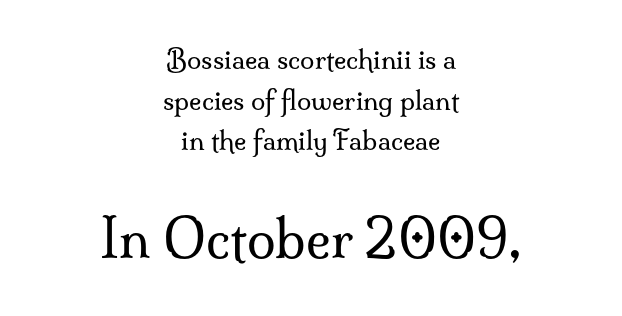
Posture: straight, roman, zero tilt. The passage shown is not underscored anywhere. Regarding serifs, this sample has them. No chunkiness to these letters — they're not bold. These lines are rendered in a variable-pitch font. These two chunks differ in scale, with the bottom chunk taking the larger measure.
